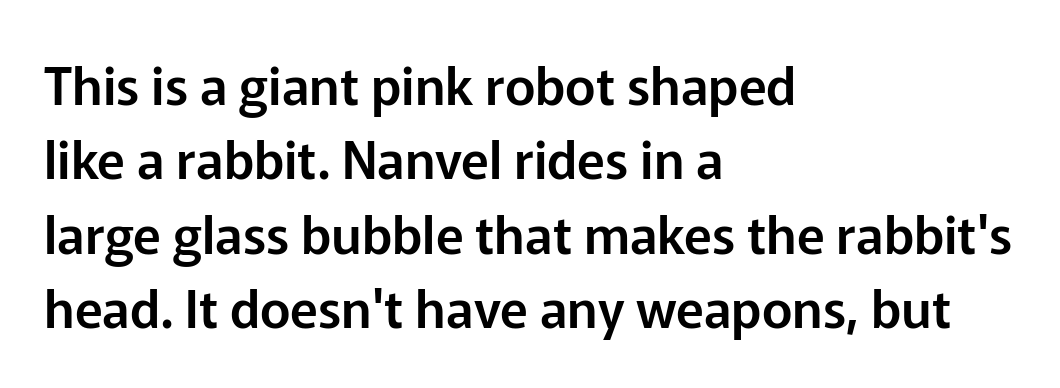
Q: Is the text italic (slanted)? A: No, it is upright.
Q: Is the typeface a serif or a sans-serif typeface? A: Sans-serif.
Q: Is the text underlined? A: No.
Q: How is the paragraph aligned? A: Left-aligned.
Q: Is the spacing between letters normal or unusually wide? A: Normal.
Q: Is the spacing between lines tight, normal or loose? A: Normal.
Q: Width (condensed, normal, or wide)? A: Normal.
Q: Stroke contrast? A: Low.
Q: x-height? A: Medium.
Q: Monospaced? A: No.
